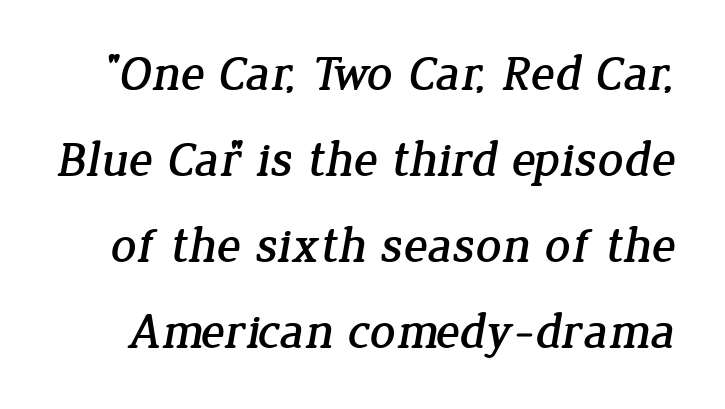
The image shows 50 px serif type; set line spacing 1.72x, normal letter spacing, not underlined; low stroke contrast and a medium x-height.
